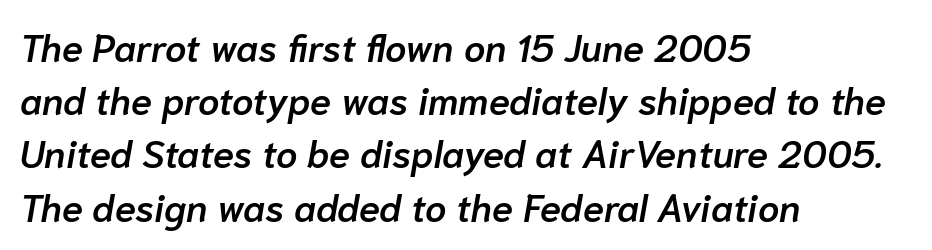
Q: Is the text bold? A: Semi-bold.
Q: Is the text italic (slanted)? A: Yes, it leans right by about 10 degrees.
Q: Is the text underlined? A: No.
Q: How is the paragraph aligned? A: Left-aligned.
Q: Is the spacing between letters normal or unusually wide? A: Normal.
Q: Is the spacing between lines tight, normal or loose? A: Normal.
Q: Width (condensed, normal, or wide)? A: Normal.
Q: Stroke contrast? A: Low.
Q: x-height? A: Medium.
Q: Monospaced? A: No.
